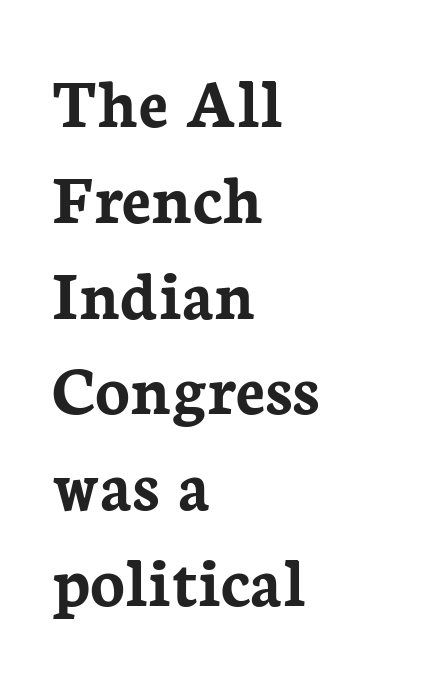
The image shows 72 px semibold serif type, upright; set left-aligned, normal line spacing (1.33x), normal letter spacing, not underlined; low stroke contrast and a medium x-height.
